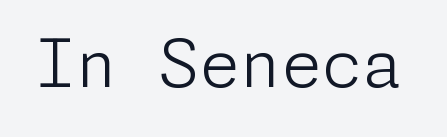
Tall strokes in this sample are plumb rather than angled. You could call the tracking neutral — neither tight nor loose. Bare-footed words on every line. The characters display no serif detailing; their extremities are plain.
